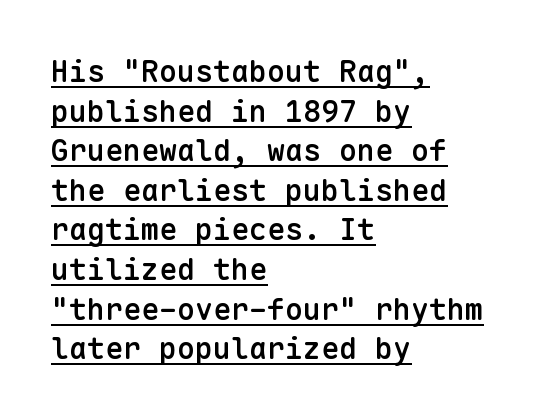
The image shows 30 px semibold sans-serif type, upright, monospaced; set left-aligned, normal line spacing (1.32x), normal letter spacing, underlined; low stroke contrast and a medium x-height.
